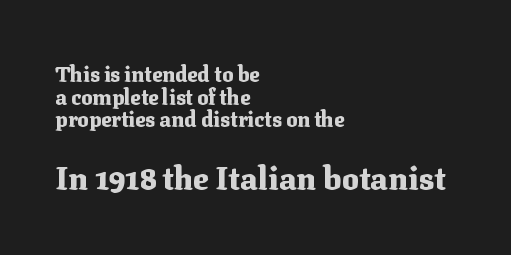
This layout puts the modest block above and the oversized block below. Character widths vary here, with narrow letters taking less room than wide ones. Lines of text with bare space underneath. Which margin do the lines hug? The left one — the right edge is uneven.
